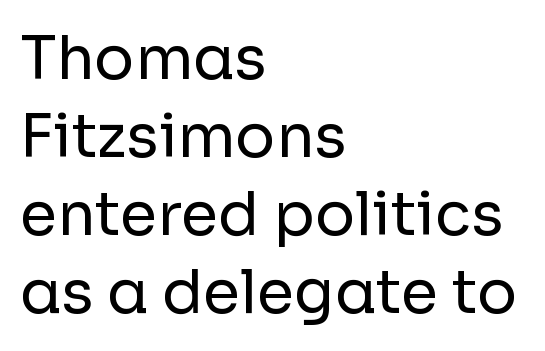
Q: Is the text bold? A: No.
Q: Is the text italic (slanted)? A: No, it is upright.
Q: Is the typeface a serif or a sans-serif typeface? A: Sans-serif.
Q: Is the text underlined? A: No.
Q: How is the paragraph aligned? A: Left-aligned.
Q: Is the spacing between letters normal or unusually wide? A: Normal.
Q: Is the spacing between lines tight, normal or loose? A: Normal.
Q: Width (condensed, normal, or wide)? A: Normal.
Q: Stroke contrast? A: Low.
Q: x-height? A: Medium.
Q: Monospaced? A: No.
